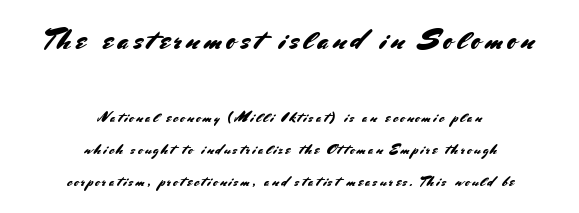
Line spacing here is loose. The face used here appears at its bigger size in the upper chunk. The baseline area is clear. The rendering uses natural spacing where letterforms have individual widths.
